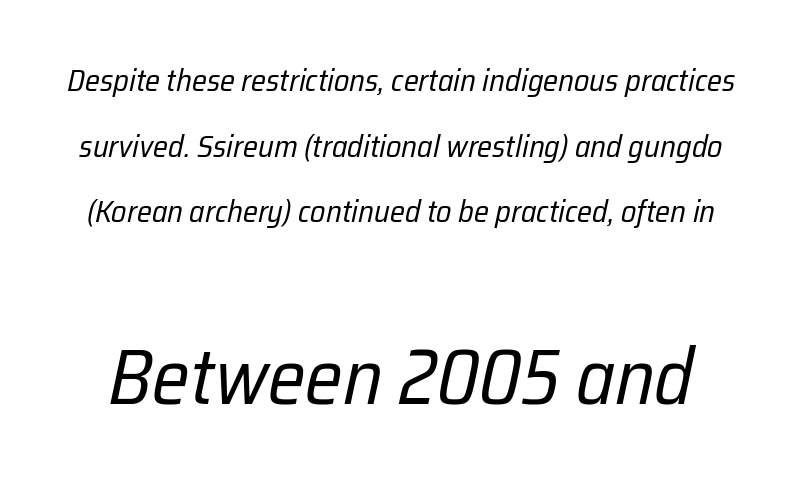
{"italic": "yes", "lean": "right", "slant_degrees": 12, "bold": "no", "weight": "regular", "width": "condensed", "stroke_contrast": "low", "x_height": "medium", "monospaced": "no", "underline": "no", "line_spacing": "loose", "line_spacing_ratio": 2.12, "letter_spacing": "normal", "letter_spacing_em": 0.0, "larger_block": "second", "size_ratio": 2.52, "glyph_px": 78}
